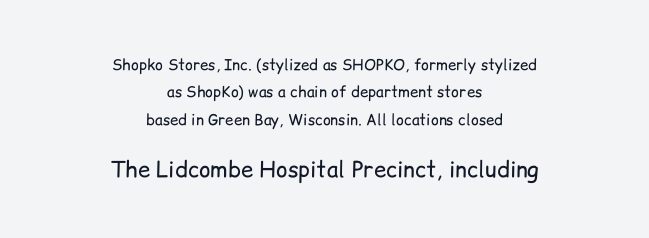
Bold? No — there's no thickening of the strokes. The axis of the letterforms is exactly vertical. Caption: multi-line text, centered on the measure. Decoration check: the copy has no underline.
